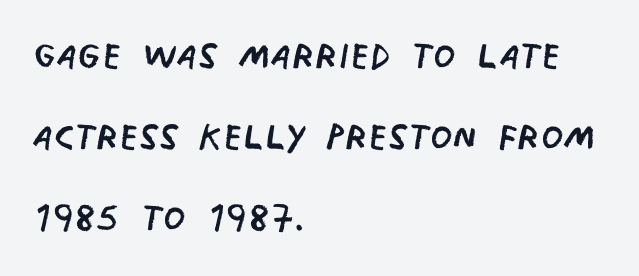
Proportional: the letters do not fall into vertical columns. Think standard paragraph weight, or any step lighter than that. Horizontally, the lines are justified to the leading edge only. One glance says typical: line gaps are just what's usual. The zone under the glyphs is completely vacant.
